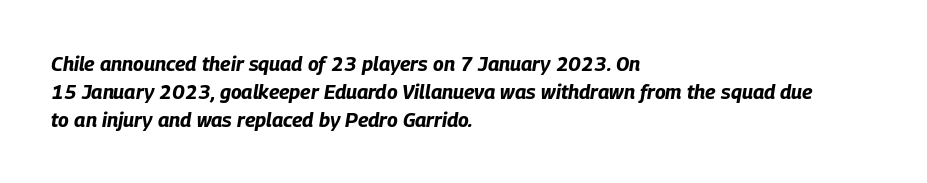
Q: Is the text bold? A: Yes.
Q: Is the text italic (slanted)? A: Yes, it leans right by about 9 degrees.
Q: Is the text underlined? A: No.
Q: How is the paragraph aligned? A: Left-aligned.
Q: Is the spacing between letters normal or unusually wide? A: Normal.
Q: Is the spacing between lines tight, normal or loose? A: Normal.
